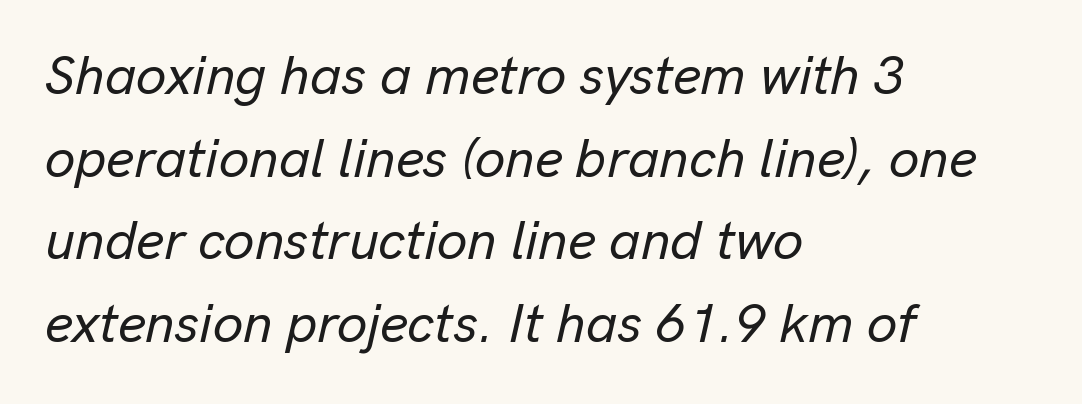
The image shows 54 px text type, italic (leaning right); set left-aligned, normal line spacing (1.53x), normal letter spacing, not underlined; low stroke contrast and a medium x-height.
